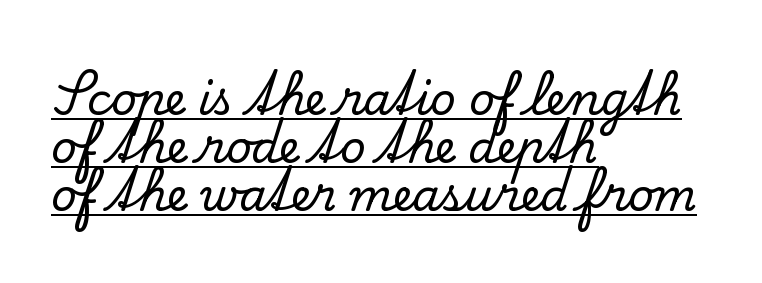
The image shows 44 px serif type; set left-aligned, tight line spacing (1.09x), normal letter spacing, underlined; low stroke contrast and a small x-height.
